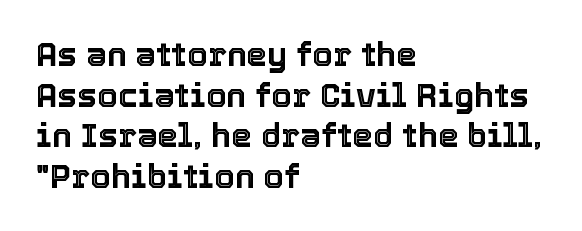
Q: Is the text italic (slanted)? A: No, it is upright.
Q: Is the text underlined? A: No.
Q: How is the paragraph aligned? A: Left-aligned.
Q: Is the spacing between letters normal or unusually wide? A: Normal.
Q: Width (condensed, normal, or wide)? A: Normal.
Q: x-height? A: Medium.
Q: Monospaced? A: No.
